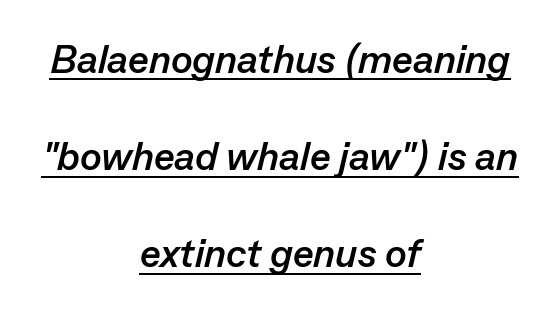
Q: Is the text bold? A: Yes.
Q: Is the text italic (slanted)? A: Yes, it leans right by about 13 degrees.
Q: Is the text underlined? A: Yes.
Q: How is the paragraph aligned? A: Centered.
Q: Is the spacing between letters normal or unusually wide? A: Normal.
Q: Is the spacing between lines tight, normal or loose? A: Loose.
Q: Width (condensed, normal, or wide)? A: Normal.
Q: Stroke contrast? A: Low.
Q: x-height? A: Medium.
Q: Monospaced? A: No.
